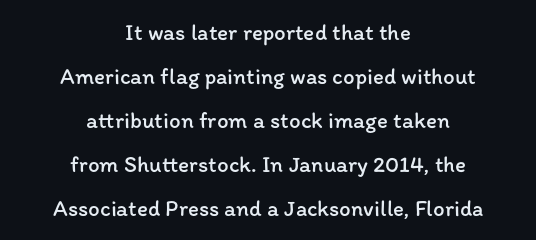
The image shows 23 px text type, upright; set centered, loose line spacing (1.91x), normal letter spacing, not underlined.
